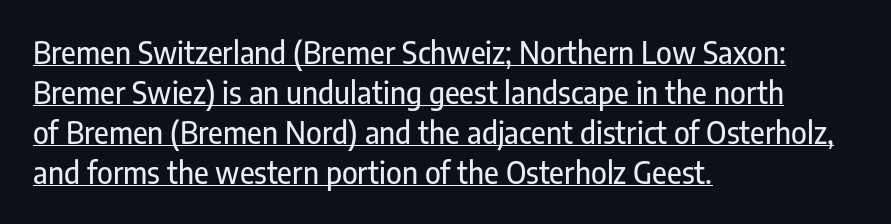
Q: Is the text italic (slanted)? A: No, it is upright.
Q: Is the typeface a serif or a sans-serif typeface? A: Sans-serif.
Q: Is the text underlined? A: Yes.
Q: How is the paragraph aligned? A: Left-aligned.
Q: Is the spacing between letters normal or unusually wide? A: Normal.
Q: Is the spacing between lines tight, normal or loose? A: Normal.
Q: Width (condensed, normal, or wide)? A: Condensed.
Q: Stroke contrast? A: Low.
Q: x-height? A: Medium.
Q: Monospaced? A: No.
